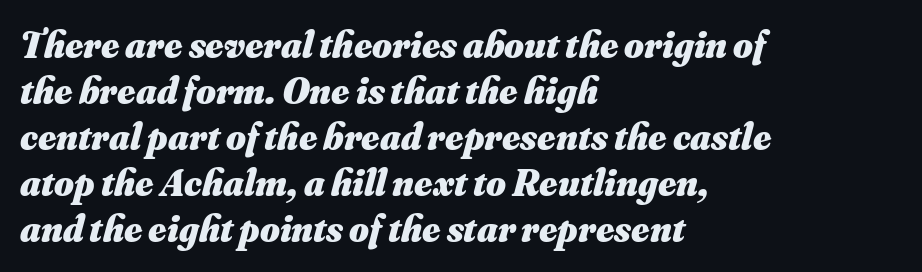
You'd pick this weight for a headline — it's a proper bold. Honestly, there is no underline to notice here at all. The compositor pushed each line to the left boundary. These lines are rendered in a variable-pitch font.
